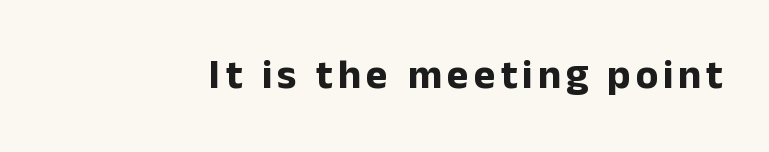
{"serif": "no", "italic": "no", "bold": "yes", "weight": "bold", "width": "normal", "stroke_contrast": "low", "x_height": "medium", "monospaced": "no", "underline": "no", "glyph_px": 41}
